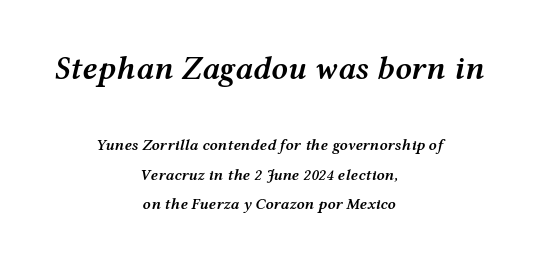
The image shows 33 px semibold, wide type, italic (leaning right); set centered, line spacing 1.82x, normal letter spacing, not underlined; the first (top) block is 2.06x larger; medium stroke contrast and a medium x-height.
